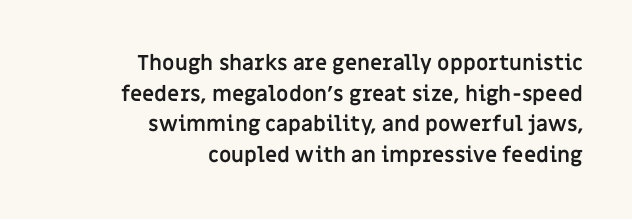
The image shows 21 px bold type, upright; set right-aligned, normal line spacing (1.46x), normal letter spacing, not underlined.
